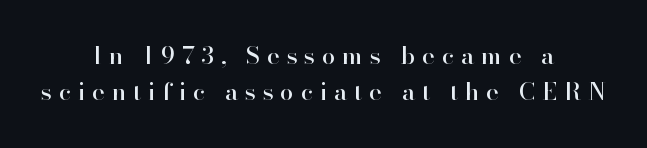
The image shows 24 px text type, upright; set centered, normal line spacing (1.52x), unusually wide letter spacing (+0.29 em), not underlined.
